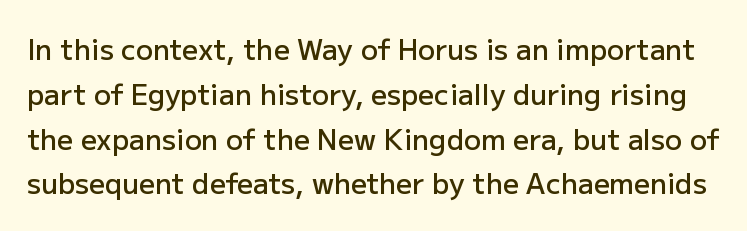
{"serif": "no", "italic": "no", "bold": "semi", "weight": "semibold", "width": "normal", "stroke_contrast": "low", "x_height": "medium", "monospaced": "no", "underline": "no", "line_spacing": "normal", "line_spacing_ratio": 1.6, "letter_spacing": "normal", "letter_spacing_em": 0.0, "glyph_px": 28}
